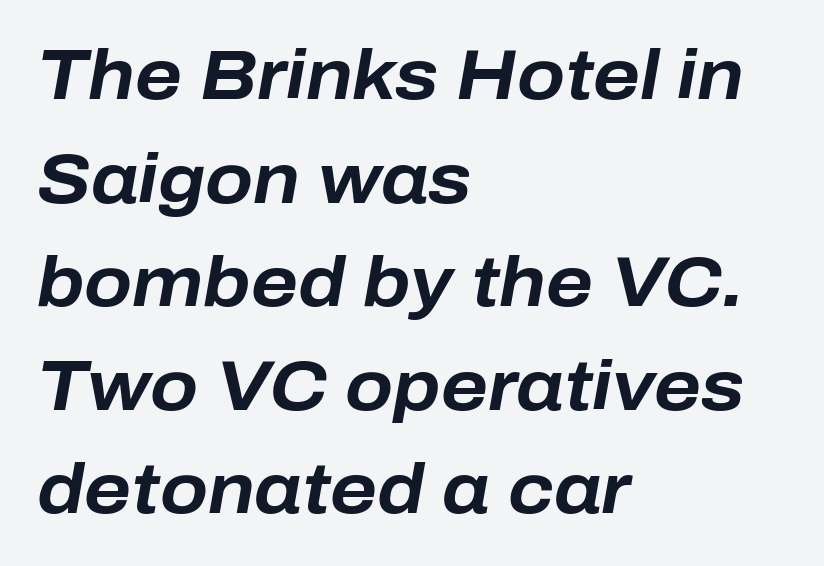
Varying glyph widths throughout — classic text-font behaviour. Underline: absent. You'd pick this weight for a headline — it's a proper bold. The letters sit at their default tracking, neither squeezed nor spread. Where is the straight margin? On the left.
